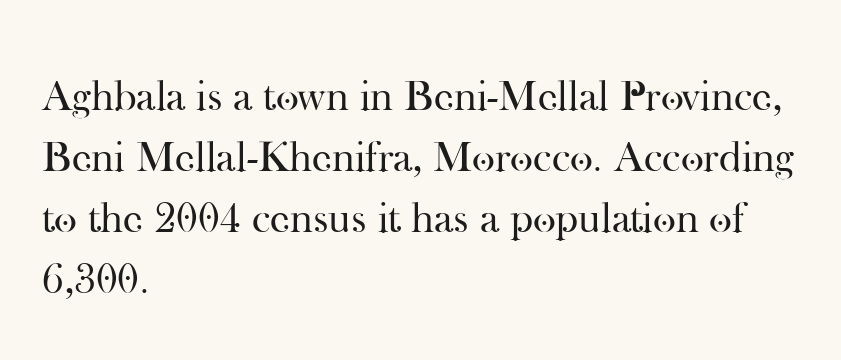
How would I describe the line gaps? Plain and ordinary. Summary of weight: not heavy and not bold. Do the characters align in a grid? No, the font is proportional. Ordinary non-slanted type is in use. One-word summary of the alignment: left.
